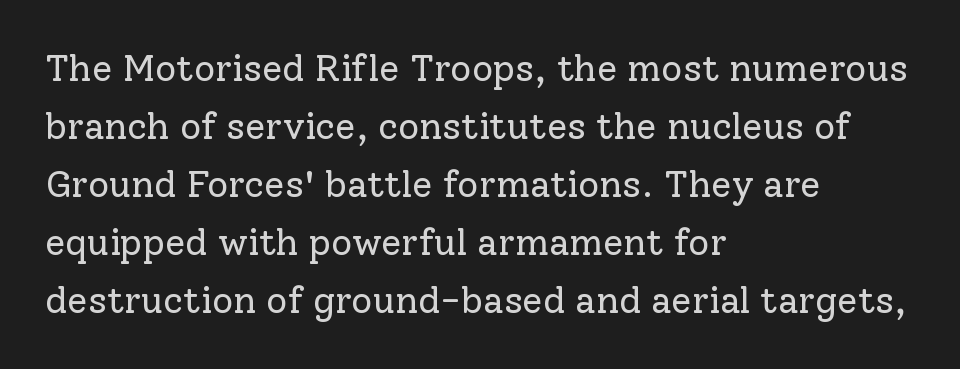
The image shows 37 px regular-weight serif type, upright; set left-aligned, normal line spacing (1.57x), normal letter spacing, not underlined; low stroke contrast and a medium x-height.
